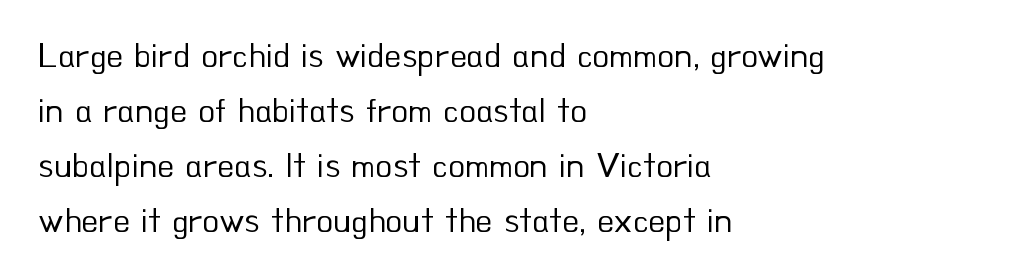
Upright lettering throughout. Do the characters align in a grid? No, the font is proportional. Stroke terminals: plain, sans-serif. Descenders are the only things crossing below the line. Students, observe: this is what conventionally led text looks like.
